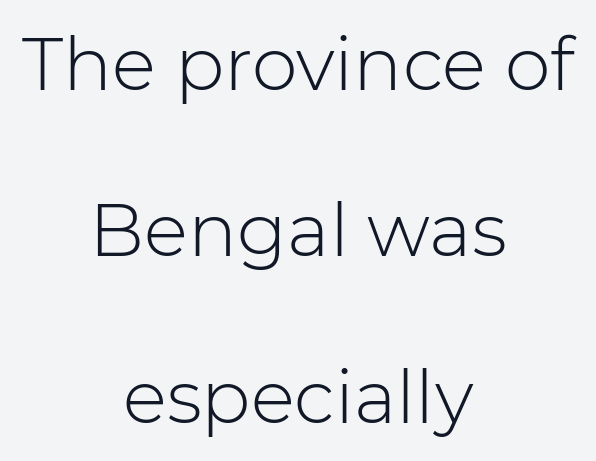
Q: Is the text bold? A: No.
Q: Is the text italic (slanted)? A: No, it is upright.
Q: Is the typeface a serif or a sans-serif typeface? A: Sans-serif.
Q: Is the text underlined? A: No.
Q: How is the paragraph aligned? A: Centered.
Q: Is the spacing between letters normal or unusually wide? A: Normal.
Q: Is the spacing between lines tight, normal or loose? A: Loose.
Q: Width (condensed, normal, or wide)? A: Normal.
Q: Stroke contrast? A: Low.
Q: x-height? A: Medium.
Q: Monospaced? A: No.
